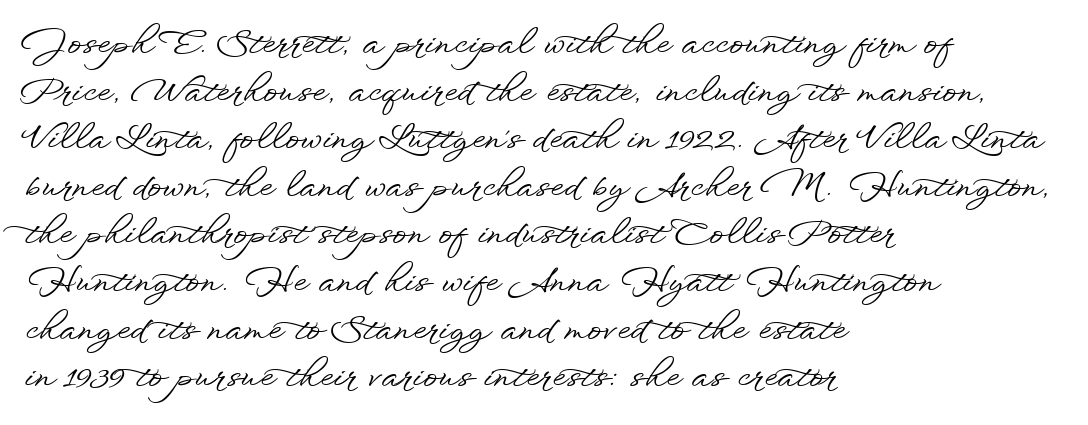
The foot of each line stays bare and open. This sample has the flowing, uneven cadence of proportional lettering. These lines stack with their left ends in a neat column.
